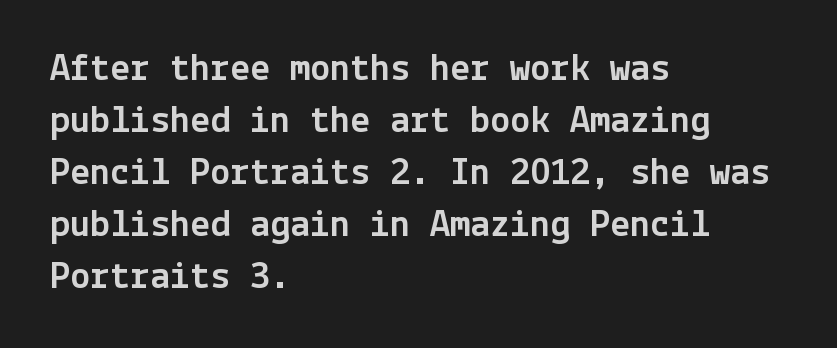
Q: Is the text italic (slanted)? A: No, it is upright.
Q: Is the typeface a serif or a sans-serif typeface? A: Sans-serif.
Q: Is the text underlined? A: No.
Q: How is the paragraph aligned? A: Left-aligned.
Q: Is the spacing between letters normal or unusually wide? A: Normal.
Q: Is the spacing between lines tight, normal or loose? A: Normal.
Q: Width (condensed, normal, or wide)? A: Normal.
Q: x-height? A: Medium.
